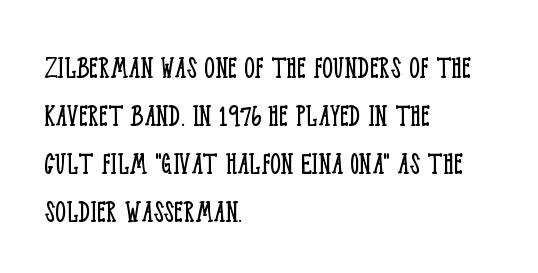
The image shows 34 px light, condensed serif type, upright; set left-aligned, normal line spacing (1.41x), normal letter spacing, not underlined; low stroke contrast and a large x-height.
